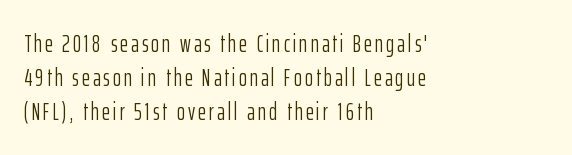
The image shows 24 px text type, upright; set left-aligned, normal line spacing (1.41x), not underlined.
